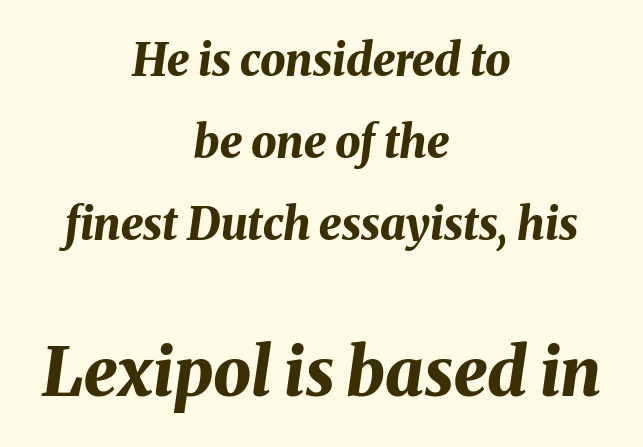
Q: Is the text bold? A: Yes.
Q: Is the text italic (slanted)? A: Yes, it leans right by about 8 degrees.
Q: Is the text underlined? A: No.
Q: How is the paragraph aligned? A: Centered.
Q: Is the spacing between letters normal or unusually wide? A: Normal.
Q: Which block of text is set in a larger size, the first (top) or the second (bottom)? A: The second (bottom) one.
Q: Width (condensed, normal, or wide)? A: Normal.
Q: Stroke contrast? A: Medium.
Q: x-height? A: Medium.
Q: Monospaced? A: No.
